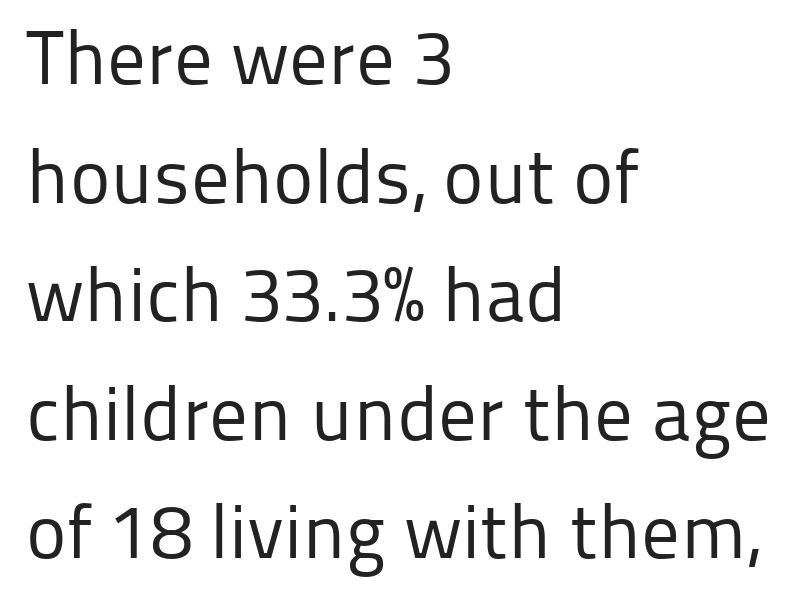
{"serif": "no", "italic": "no", "bold": "no", "weight": "regular", "width": "normal", "stroke_contrast": "low", "x_height": "medium", "monospaced": "no", "underline": "no", "align": "left", "line_spacing": "normal", "line_spacing_ratio": 1.54, "letter_spacing": "normal", "letter_spacing_em": 0.0, "glyph_px": 77}
